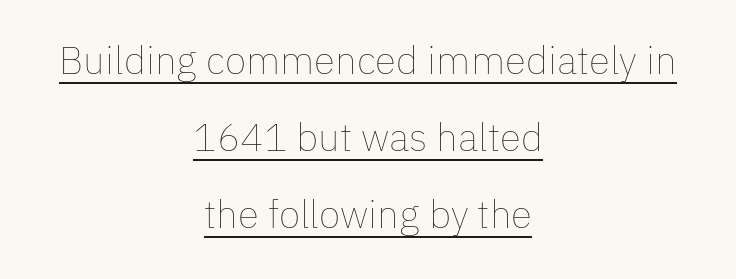
The image shows 39 px thin type, upright; set centered, loose line spacing (1.97x), normal letter spacing, underlined; low stroke contrast and a medium x-height.
